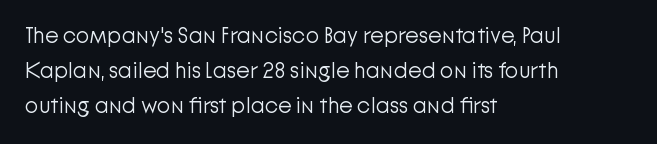
{"italic": "no", "bold": "no", "underline": "no", "align": "left", "line_spacing": "normal", "line_spacing_ratio": 1.6, "letter_spacing": "normal", "letter_spacing_em": 0.0, "glyph_px": 22}
